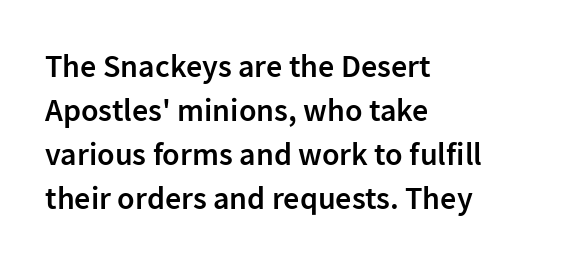
Q: Is the text bold? A: Semi-bold.
Q: Is the text italic (slanted)? A: No, it is upright.
Q: Is the typeface a serif or a sans-serif typeface? A: Sans-serif.
Q: Is the text underlined? A: No.
Q: How is the paragraph aligned? A: Left-aligned.
Q: Is the spacing between letters normal or unusually wide? A: Normal.
Q: Is the spacing between lines tight, normal or loose? A: Normal.
Q: Width (condensed, normal, or wide)? A: Normal.
Q: Stroke contrast? A: Low.
Q: x-height? A: Medium.
Q: Monospaced? A: No.
